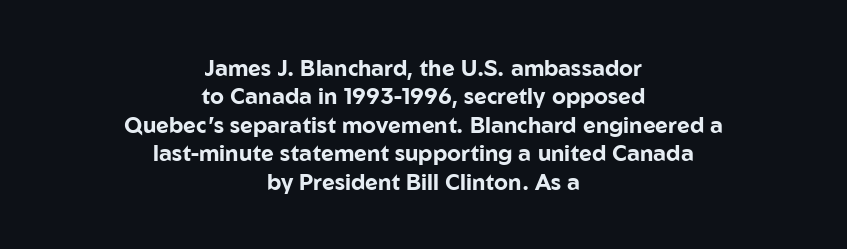
The font is running at its bold setting. Unlike italic type, these characters show no tilt at all. Has an underline been added? It has not. Characters follow at the spacing the type designer built in. One-word summary of the alignment: center. Honestly, the row spacing looks completely unremarkable.
